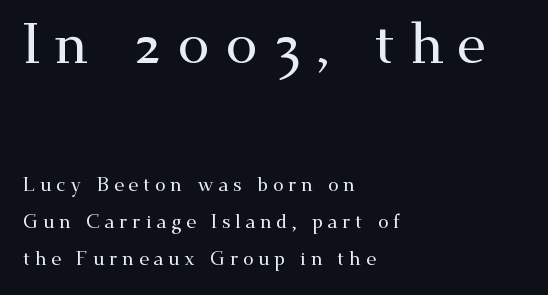
Q: Is the text italic (slanted)? A: No, it is upright.
Q: Is the typeface a serif or a sans-serif typeface? A: Serif.
Q: Is the text underlined? A: No.
Q: How is the paragraph aligned? A: Left-aligned.
Q: Is the spacing between letters normal or unusually wide? A: Unusually wide.
Q: Is the spacing between lines tight, normal or loose? A: Loose.
Q: Which block of text is set in a larger size, the first (top) or the second (bottom)? A: The first (top) one.
Q: Width (condensed, normal, or wide)? A: Wide.
Q: Stroke contrast? A: Medium.
Q: x-height? A: Small.
Q: Monospaced? A: No.
